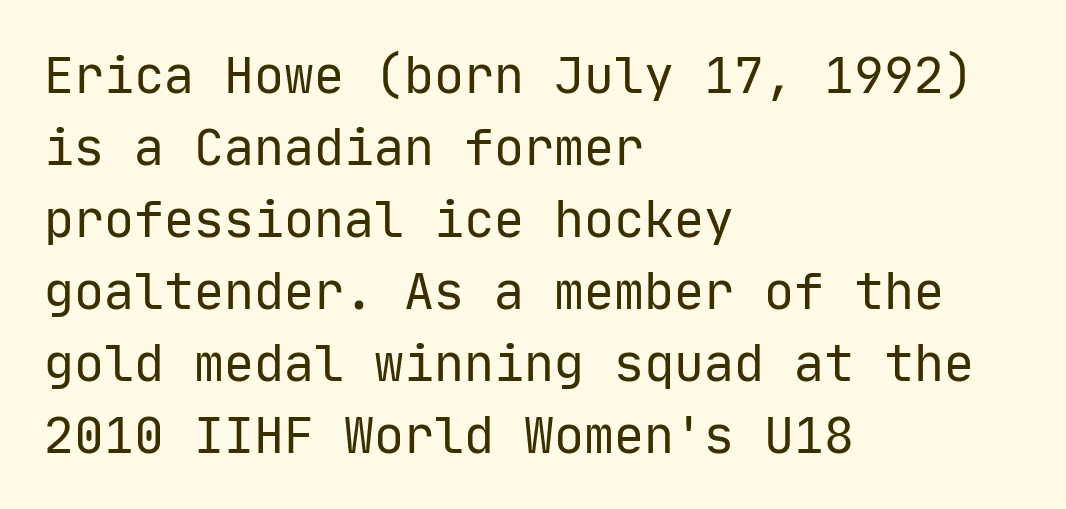
Anything drawn beneath the words? Only blank space. Upright lettering throughout. Look at the tracking — it's just the regular setting, nothing added. Serifs: no, the terminals of the letterforms are clean. Looks like terminal output: every glyph gets an equal slot. Rows of type keep a routine distance in the vertical direction.
